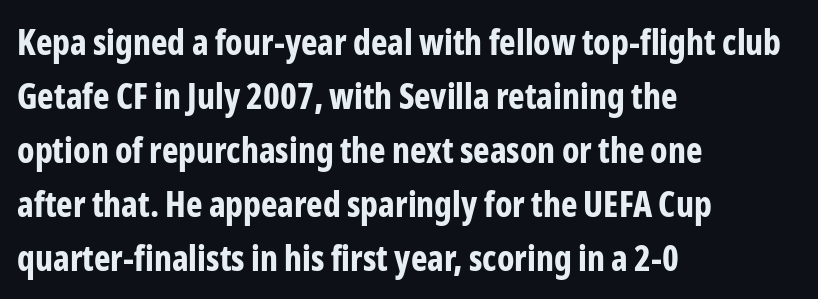
This sample is left-justified, so line endings fall wherever the words run out. Inter-character spacing is left at the font's built-in metrics. The strip under each line holds only bare page. Look at the bottom of the vertical strokes: they stop flat, with no serifs. The lettering holds an erect, upright posture throughout.
